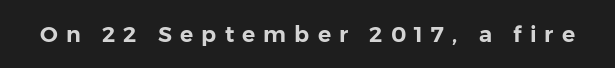
Q: Is the text italic (slanted)? A: No, it is upright.
Q: Is the text underlined? A: No.
Q: Is the spacing between letters normal or unusually wide? A: Unusually wide.
